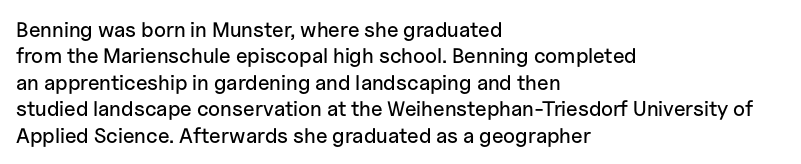
Q: Is the text italic (slanted)? A: No, it is upright.
Q: Is the text underlined? A: No.
Q: How is the paragraph aligned? A: Left-aligned.
Q: Is the spacing between letters normal or unusually wide? A: Normal.
Q: Is the spacing between lines tight, normal or loose? A: Normal.
